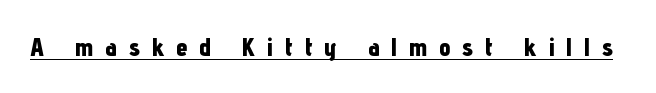
The image shows 26 px bold type, upright; set unusually wide letter spacing (+0.45 em), underlined.
